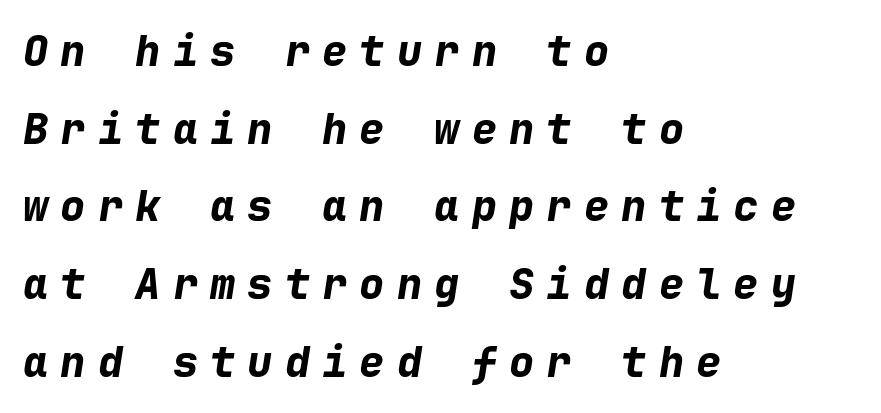
Where is the straight margin? On the left. The face used here is rendered with a markedly widened letterfit. Decoration check: the copy has no underline. The rendering uses typewriter-style spacing with identical character cells.
